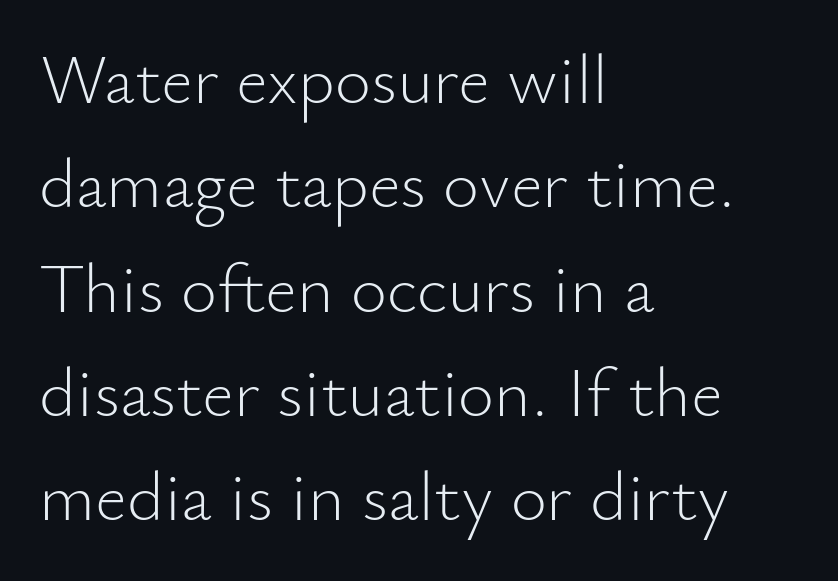
{"serif": "no", "italic": "no", "bold": "no", "weight": "light", "width": "normal", "stroke_contrast": "low", "x_height": "small", "monospaced": "no", "underline": "no", "align": "left", "line_spacing": "normal", "line_spacing_ratio": 1.49, "letter_spacing": "normal", "letter_spacing_em": 0.0, "glyph_px": 70}
